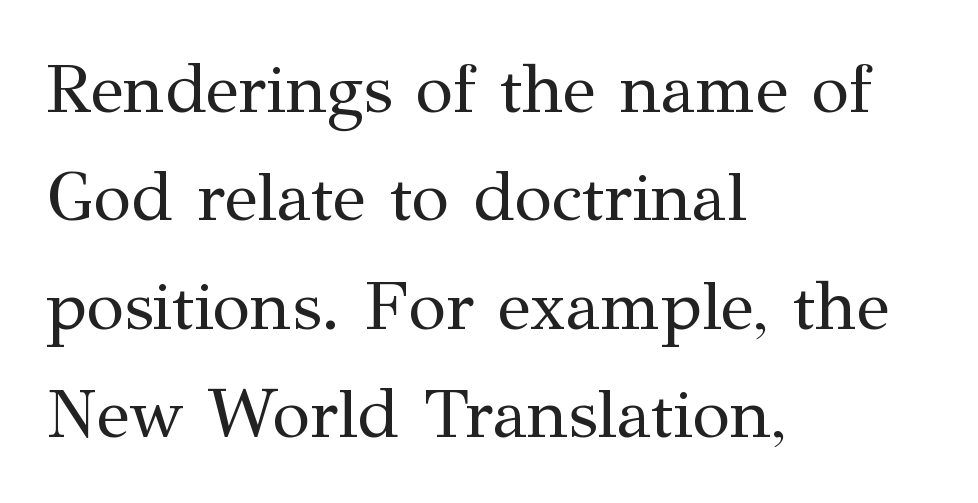
{"serif": "yes", "italic": "no", "bold": "no", "weight": "regular", "width": "normal", "stroke_contrast": "medium", "x_height": "medium", "monospaced": "no", "underline": "no", "align": "left", "line_spacing": "normal", "line_spacing_ratio": 1.57, "letter_spacing": "normal", "letter_spacing_em": 0.0, "glyph_px": 69}
